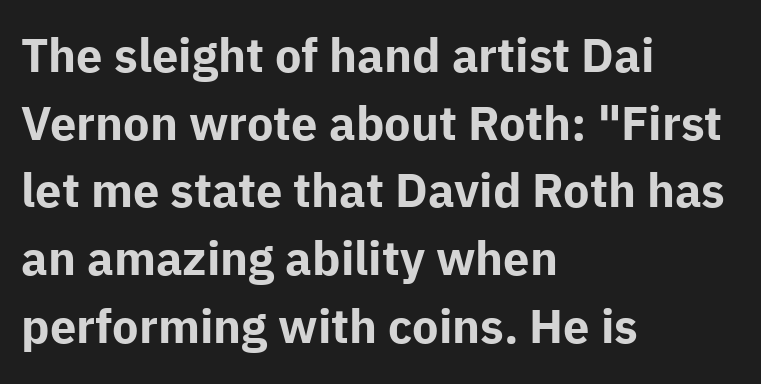
The letters advance in unequal steps, a hallmark of proportional type. Rows of type keep a routine distance in the vertical direction. As a designer I'd log this as weight 700, bold. Compared with a centered layout, this one pins lines to the left instead. The type is set solid horizontally, with unmodified tracking.
